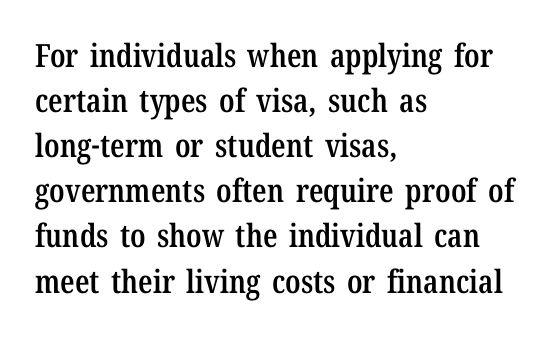
Q: Is the text bold? A: Semi-bold.
Q: Is the text italic (slanted)? A: No, it is upright.
Q: Is the typeface a serif or a sans-serif typeface? A: Serif.
Q: Is the text underlined? A: No.
Q: How is the paragraph aligned? A: Left-aligned.
Q: Is the spacing between letters normal or unusually wide? A: Normal.
Q: Is the spacing between lines tight, normal or loose? A: Normal.
Q: Width (condensed, normal, or wide)? A: Condensed.
Q: Stroke contrast? A: Low.
Q: x-height? A: Medium.
Q: Monospaced? A: No.
